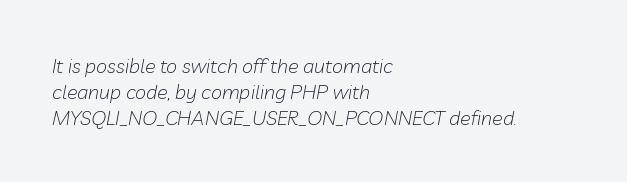
{"italic": "yes", "lean": "right", "slant_degrees": 10, "bold": "no", "underline": "no", "align": "left", "line_spacing": "normal", "line_spacing_ratio": 1.3, "letter_spacing": "normal", "letter_spacing_em": 0.0, "glyph_px": 20}
